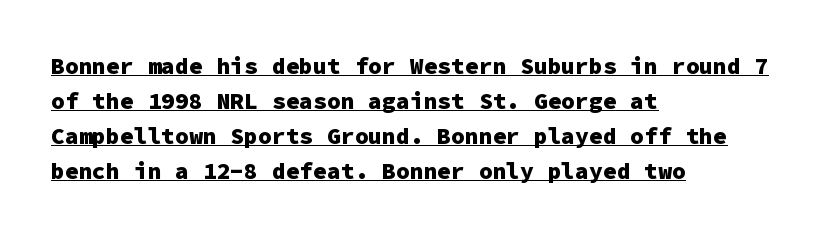
Strong, thick strokes mark this as bold type. If you drew a line through each stem, it would be perfectly vertical. The passage shown has conventional tracking throughout. Typeset ragged right — the left edge is the straight one.
